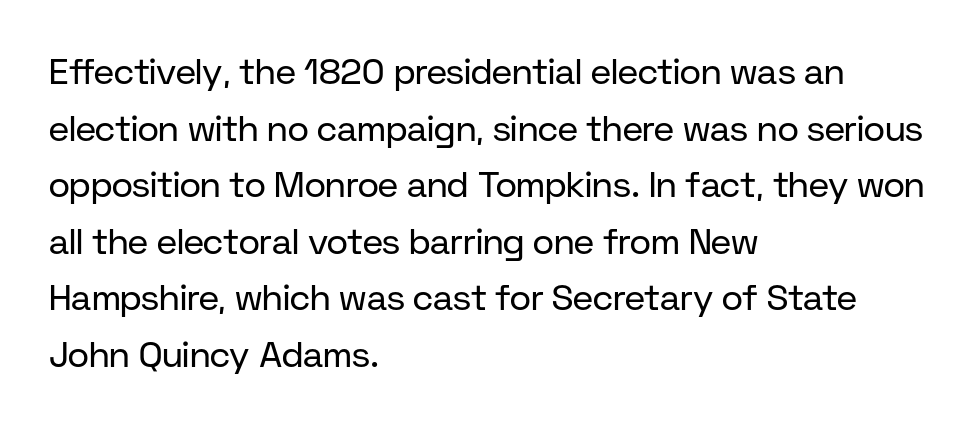
The image shows 36 px regular-weight sans-serif type, upright; set left-aligned, normal line spacing (1.57x), normal letter spacing, not underlined; low stroke contrast and a medium x-height.
